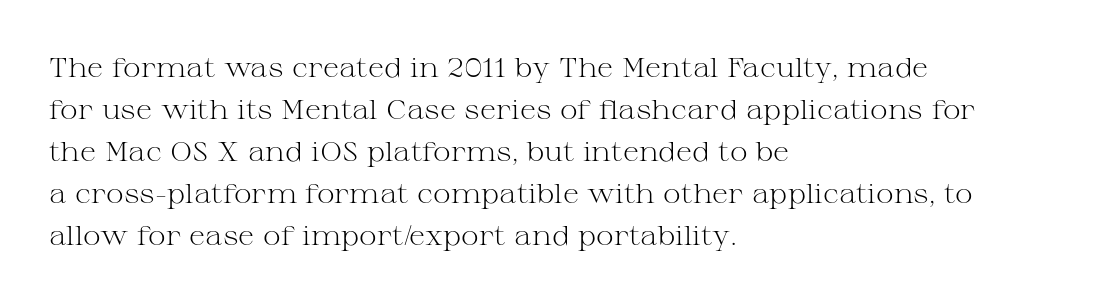
{"italic": "no", "bold": "no", "underline": "no", "align": "left", "line_spacing": "normal", "line_spacing_ratio": 1.56, "letter_spacing": "normal", "letter_spacing_em": 0.0, "glyph_px": 27}
